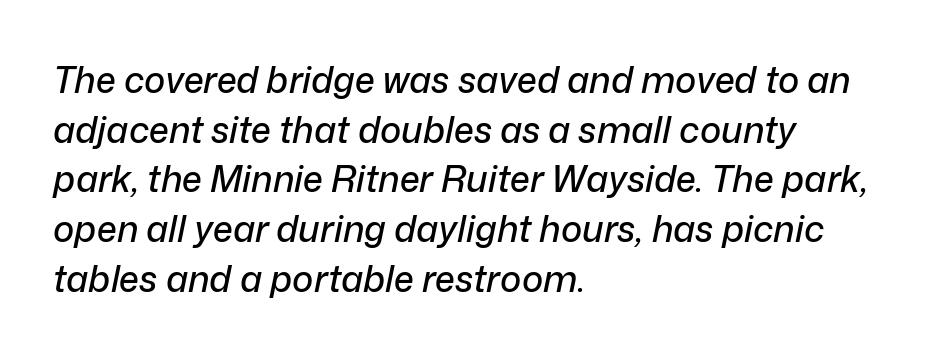
{"italic": "yes", "lean": "right", "slant_degrees": 12, "width": "normal", "stroke_contrast": "low", "x_height": "medium", "monospaced": "no", "underline": "no", "align": "left", "line_spacing": "normal", "line_spacing_ratio": 1.38, "letter_spacing": "normal", "letter_spacing_em": 0.0, "glyph_px": 36}
